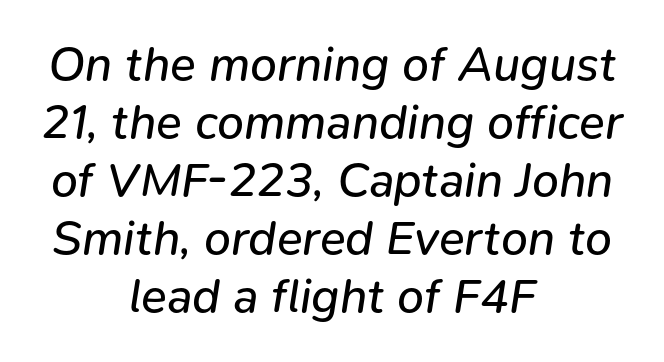
{"italic": "yes", "lean": "right", "slant_degrees": 9, "bold": "no", "weight": "regular", "width": "normal", "stroke_contrast": "low", "x_height": "medium", "monospaced": "no", "underline": "no", "align": "center", "line_spacing_ratio": 1.21, "letter_spacing": "normal", "letter_spacing_em": 0.0, "glyph_px": 48}
